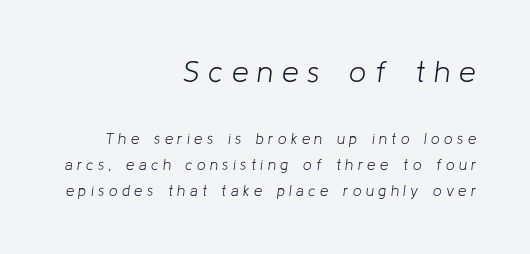
The image shows 30 px light type, italic (leaning right); set right-aligned, line spacing 1.73x, unusually wide letter spacing (+0.3 em), not underlined; the first (top) block is 2.0x larger; low stroke contrast and a medium x-height.
